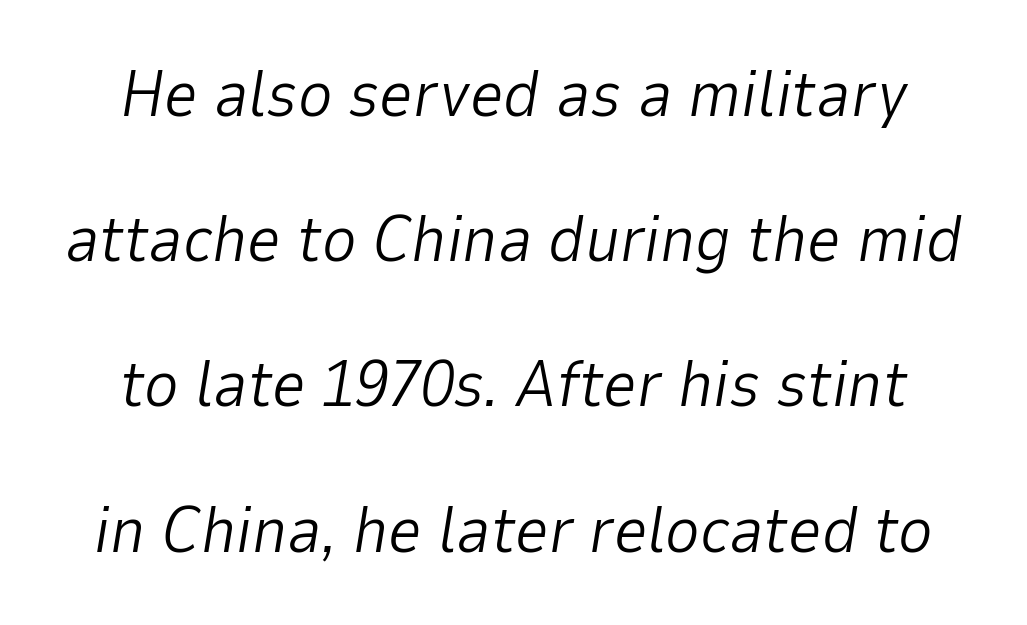
The block of text is sparse from top to bottom, with ample space between rows. Here the designer chose a conventional face with non-uniform glyph widths. The type is set solid horizontally, with unmodified tracking. Typeset on center — no edge is straight.
